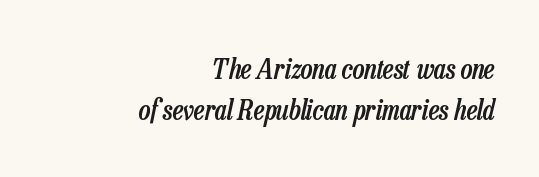
Q: Is the text bold? A: Semi-bold.
Q: Is the text italic (slanted)? A: Yes, it leans right by about 13 degrees.
Q: Is the text underlined? A: No.
Q: How is the paragraph aligned? A: Right-aligned.
Q: Is the spacing between letters normal or unusually wide? A: Normal.
Q: Is the spacing between lines tight, normal or loose? A: Normal.
Q: Width (condensed, normal, or wide)? A: Condensed.
Q: Stroke contrast? A: Low.
Q: x-height? A: Medium.
Q: Monospaced? A: No.
